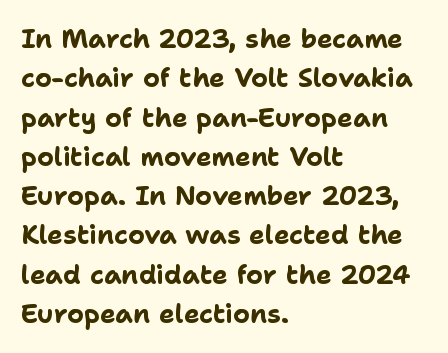
Q: Is the text bold? A: Yes.
Q: Is the text italic (slanted)? A: No, it is upright.
Q: Is the text underlined? A: No.
Q: How is the paragraph aligned? A: Left-aligned.
Q: Is the spacing between letters normal or unusually wide? A: Normal.
Q: Is the spacing between lines tight, normal or loose? A: Normal.
